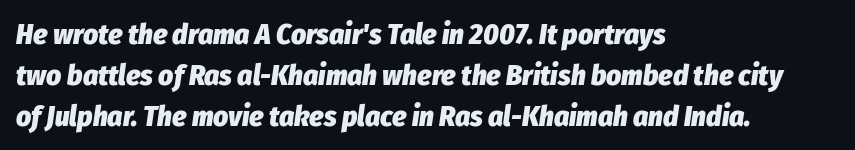
{"italic": "yes", "lean": "right", "slant_degrees": 8, "bold": "yes", "weight": "heavy", "width": "condensed", "stroke_contrast": "low", "x_height": "medium", "monospaced": "no", "underline": "no", "align": "left", "line_spacing": "normal", "line_spacing_ratio": 1.41, "letter_spacing": "normal", "letter_spacing_em": 0.0, "glyph_px": 29}
